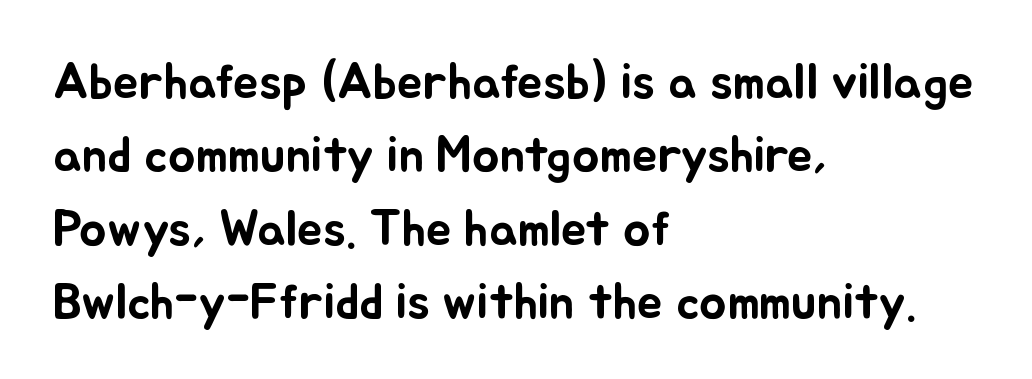
Each new line begins a customary step beneath the previous one. Spacing verdict: proportional, widths tailored to each character. Any mark beneath the type? The region is blank. Rendered with straight, roman letterforms. Characters follow at the spacing the type designer built in. The paragraph has a hard left edge and a soft right edge.
